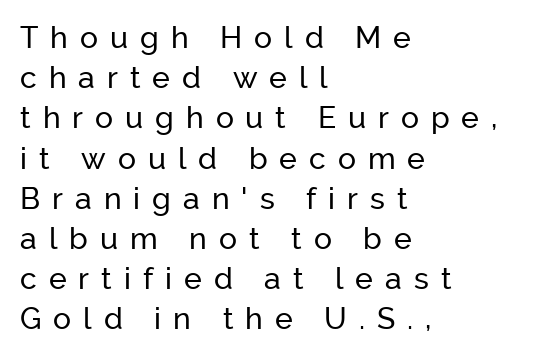
{"serif": "no", "italic": "no", "width": "normal", "stroke_contrast": "low", "x_height": "medium", "monospaced": "no", "underline": "no", "align": "left", "line_spacing": "normal", "line_spacing_ratio": 1.34, "letter_spacing": "wide", "letter_spacing_em": 0.4, "glyph_px": 30}
